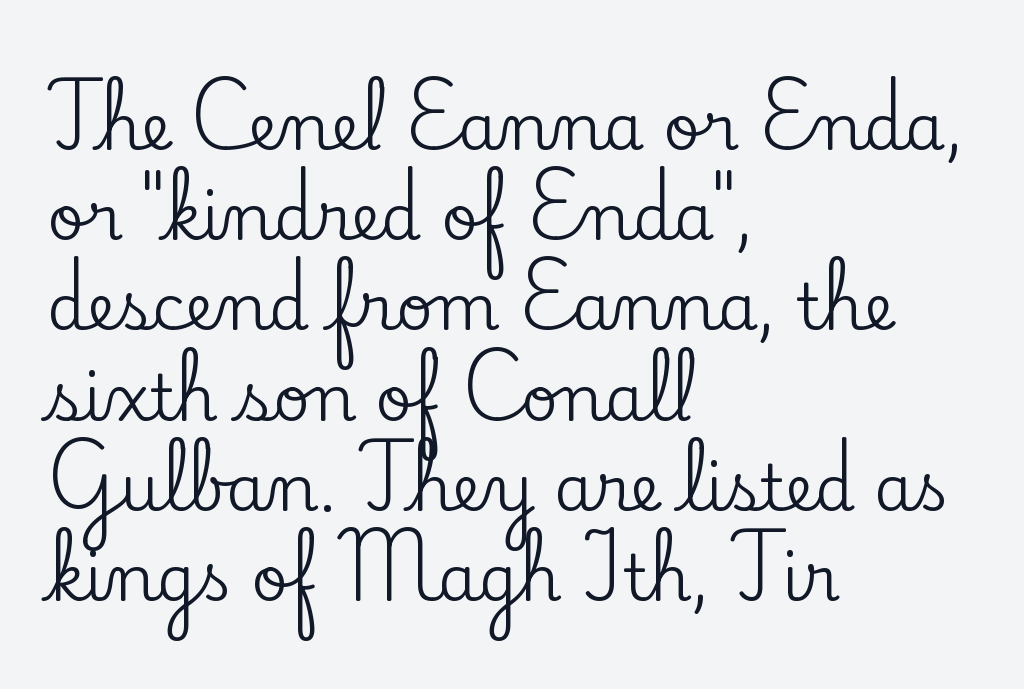
{"serif": "yes", "italic": "no", "width": "normal", "stroke_contrast": "low", "x_height": "small", "monospaced": "no", "underline": "no", "align": "left", "line_spacing": "normal", "line_spacing_ratio": 1.41, "letter_spacing": "normal", "letter_spacing_em": 0.0, "glyph_px": 64}
